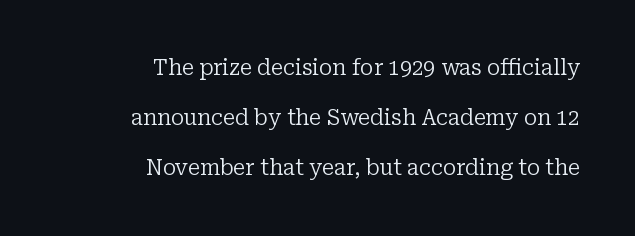
{"italic": "no", "bold": "no", "underline": "no", "align": "right", "line_spacing": "loose", "line_spacing_ratio": 2.37, "letter_spacing": "normal", "letter_spacing_em": 0.0, "glyph_px": 21}
